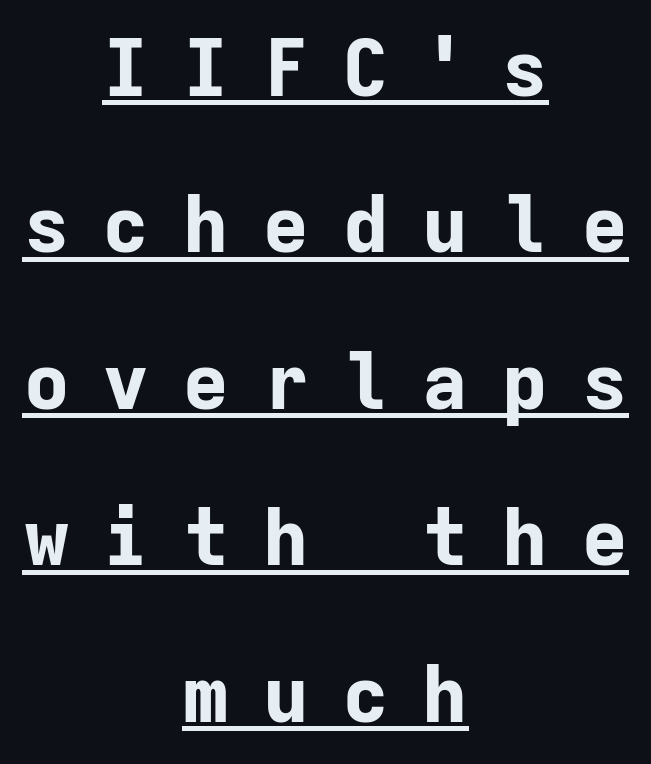
{"serif": "no", "italic": "no", "bold": "yes", "weight": "bold", "width": "normal", "stroke_contrast": "low", "x_height": "medium", "monospaced": "yes", "underline": "yes", "align": "center", "line_spacing": "loose", "line_spacing_ratio": 1.98, "letter_spacing": "wide", "letter_spacing_em": 0.41, "glyph_px": 79}
